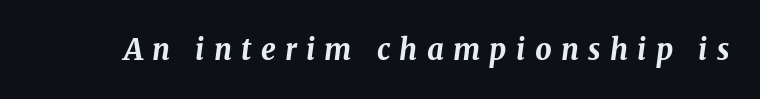
The image shows 29 px bold type, italic (leaning right); set unusually wide letter spacing (+0.32 em), not underlined; medium stroke contrast and a medium x-height.
